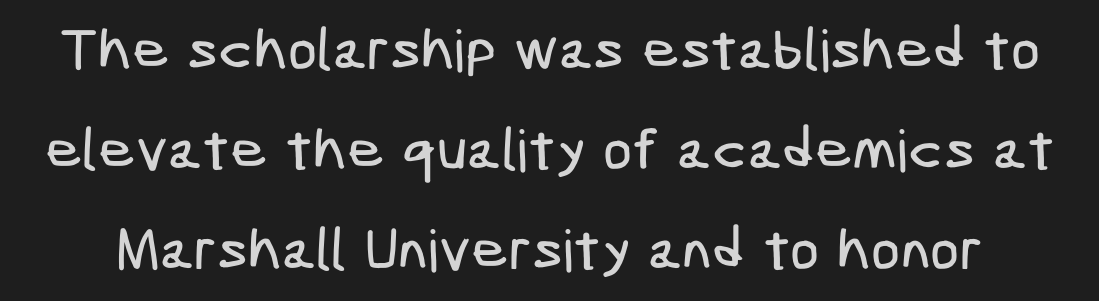
Q: Is the typeface a serif or a sans-serif typeface? A: Sans-serif.
Q: Is the text underlined? A: No.
Q: Is the spacing between letters normal or unusually wide? A: Normal.
Q: Width (condensed, normal, or wide)? A: Condensed.
Q: Stroke contrast? A: Low.
Q: x-height? A: Medium.
